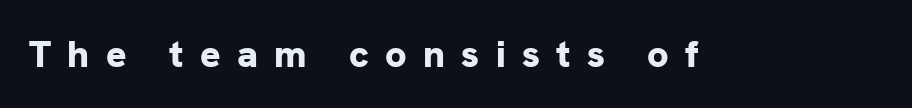
Q: Is the text bold? A: Yes.
Q: Is the text italic (slanted)? A: No, it is upright.
Q: Is the typeface a serif or a sans-serif typeface? A: Sans-serif.
Q: Is the text underlined? A: No.
Q: Is the spacing between letters normal or unusually wide? A: Unusually wide.
Q: Width (condensed, normal, or wide)? A: Normal.
Q: Stroke contrast? A: Low.
Q: x-height? A: Medium.
Q: Monospaced? A: No.
